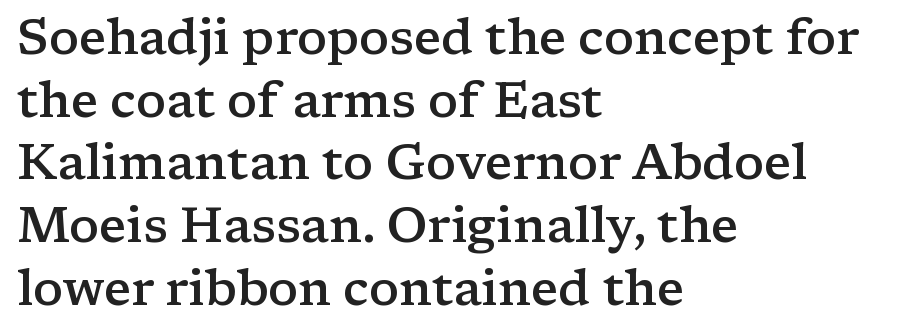
The image shows 49 px semibold, wide serif type, upright; set left-aligned, normal line spacing (1.28x), normal letter spacing, not underlined; low stroke contrast and a medium x-height.
